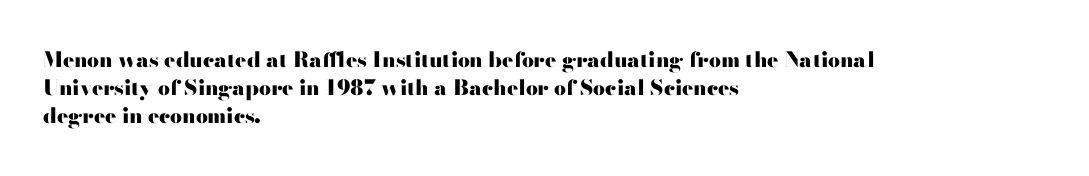
{"italic": "no", "bold": "yes", "underline": "no", "align": "left", "line_spacing": "normal", "line_spacing_ratio": 1.34, "letter_spacing": "normal", "letter_spacing_em": 0.0, "glyph_px": 21}
